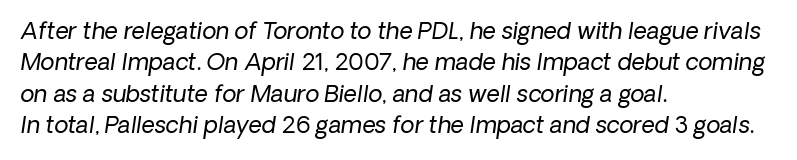
The image shows 23 px text type; set left-aligned, normal line spacing (1.36x), normal letter spacing, not underlined.
